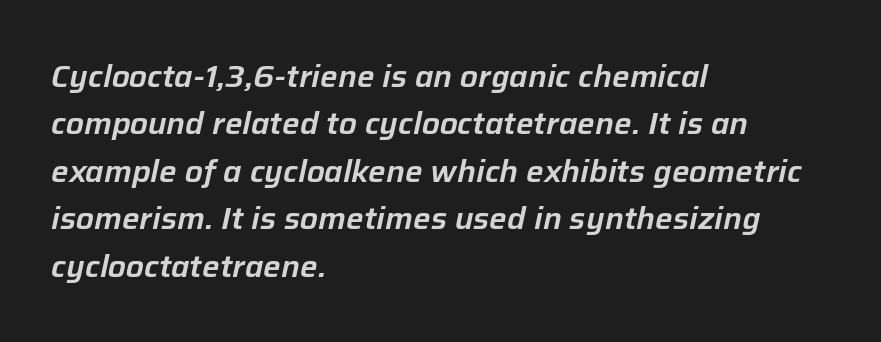
The image shows 31 px text type, italic (leaning right); set left-aligned, normal line spacing (1.53x), normal letter spacing, not underlined; low stroke contrast and a medium x-height.
